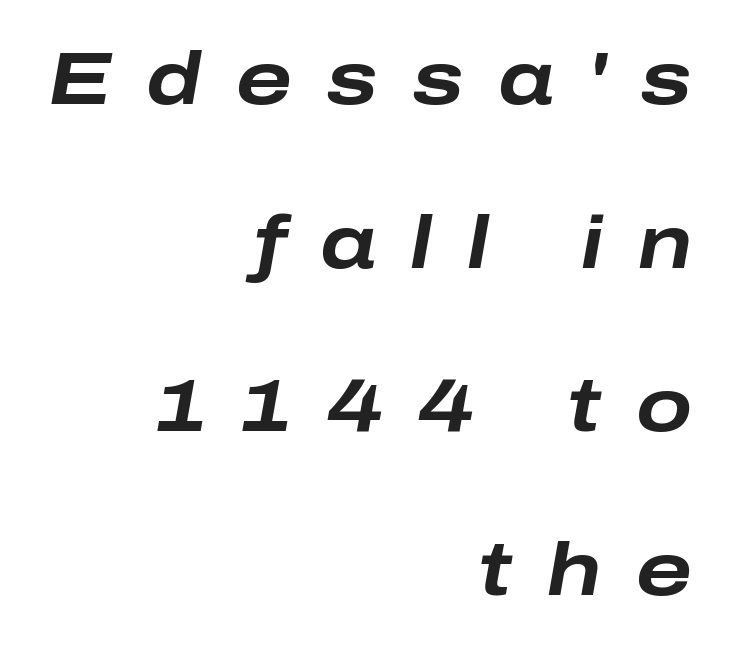
Q: Is the text bold? A: Yes.
Q: Is the text italic (slanted)? A: Yes, it leans right by about 10 degrees.
Q: Is the text underlined? A: No.
Q: How is the paragraph aligned? A: Right-aligned.
Q: Is the spacing between letters normal or unusually wide? A: Unusually wide.
Q: Is the spacing between lines tight, normal or loose? A: Loose.
Q: Width (condensed, normal, or wide)? A: Wide.
Q: Stroke contrast? A: Low.
Q: x-height? A: Medium.
Q: Monospaced? A: No.
